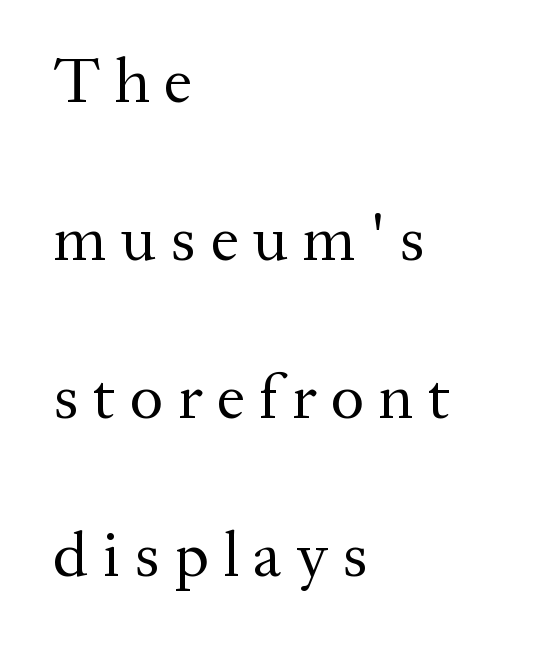
{"serif": "yes", "italic": "no", "bold": "no", "weight": "regular", "width": "normal", "stroke_contrast": "medium", "x_height": "medium", "monospaced": "no", "underline": "no", "align": "left", "line_spacing": "loose", "line_spacing_ratio": 2.47, "letter_spacing": "wide", "letter_spacing_em": 0.22, "glyph_px": 64}
